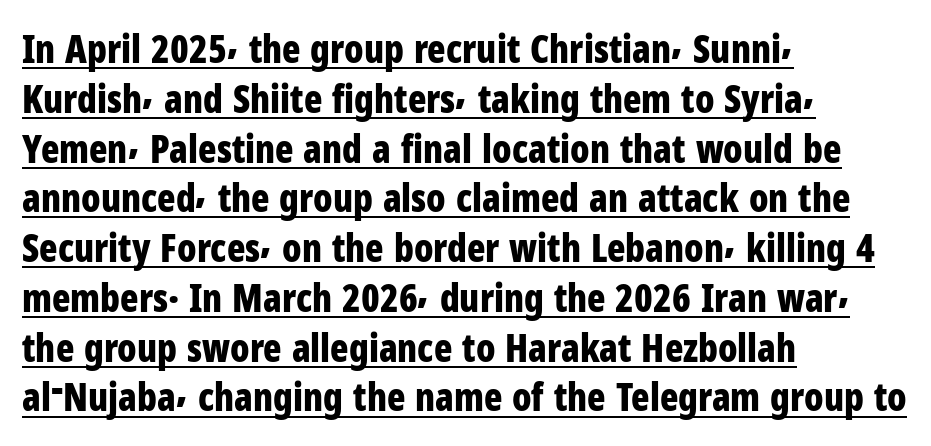
These characters rest on top of a visible drawn line. This rendering uses left alignment, leaving the right contour irregular. What stands out about the letter spacing? Nothing — it is the standard amount. A typesetter would call this proportional, since set widths differ per character. Notice how descenders clear the ascenders below comfortably — that's standard leading. Check where the strokes stop: nothing finishes them off — pure sans.
